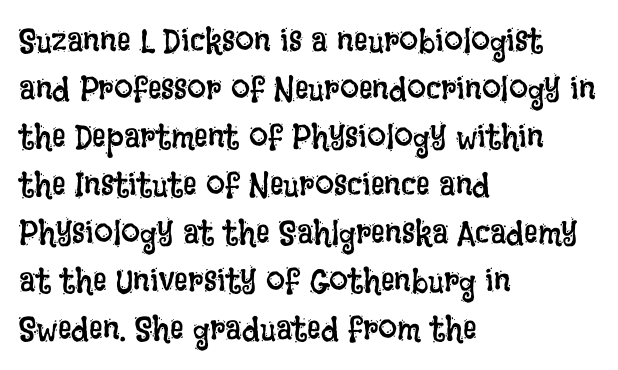
Q: Is the text bold? A: No.
Q: Is the text italic (slanted)? A: No, it is upright.
Q: Is the text underlined? A: No.
Q: How is the paragraph aligned? A: Left-aligned.
Q: Is the spacing between letters normal or unusually wide? A: Normal.
Q: Is the spacing between lines tight, normal or loose? A: Normal.
Q: Width (condensed, normal, or wide)? A: Condensed.
Q: Stroke contrast? A: Low.
Q: x-height? A: Large.
Q: Monospaced? A: No.
